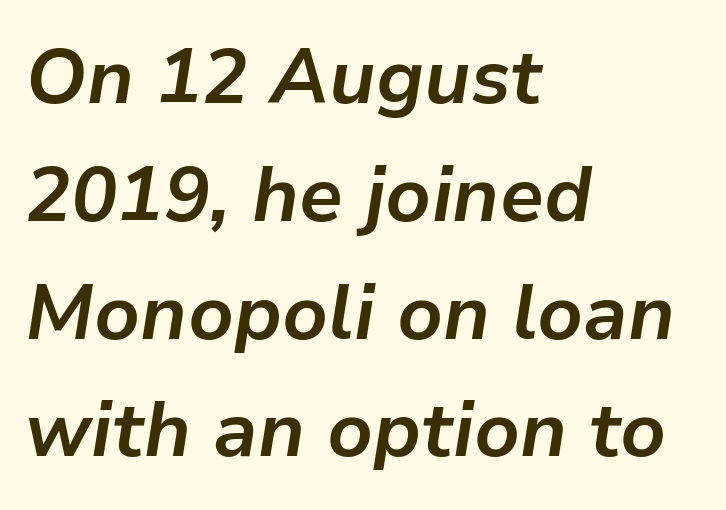
The letterforms sit shoulder to shoulder at normal distance. The glyphs look as if they've been sheared to an angle. Strong, thick strokes mark this as bold type. The designer left line spacing at the default.
